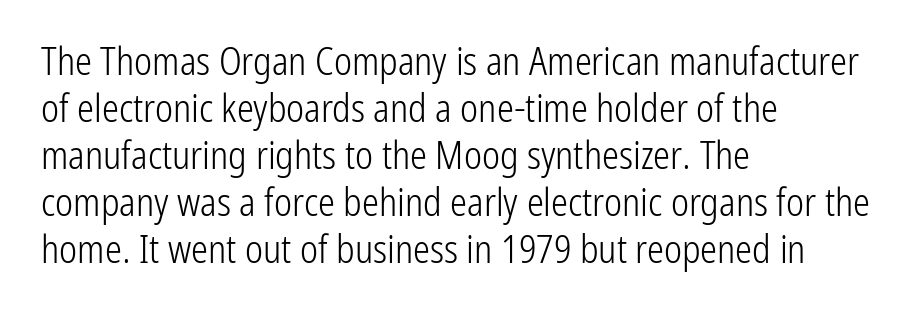
The image shows 38 px light, condensed sans-serif type, upright; set left-aligned, line spacing 1.24x, normal letter spacing, not underlined; low stroke contrast and a medium x-height.
